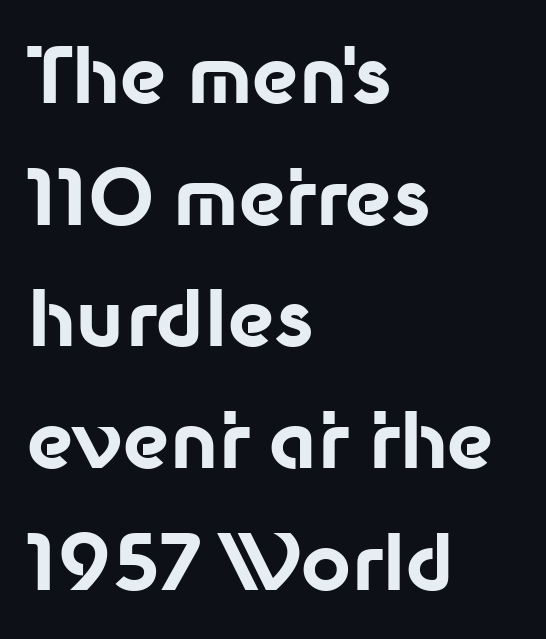
Quick note: not italic, upright. Summary of weight: heavy, a full bold. Leading: standard. This rendering uses left alignment, leaving the right contour irregular. A typesetter would call this proportional, since set widths differ per character.
